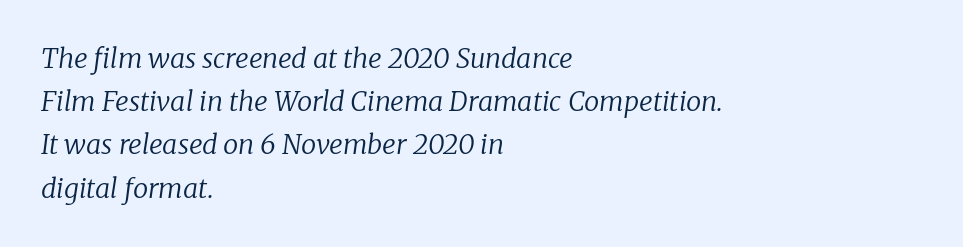
Q: Is the text bold? A: No.
Q: Is the text italic (slanted)? A: Yes, it leans right by about 8 degrees.
Q: Is the text underlined? A: No.
Q: How is the paragraph aligned? A: Left-aligned.
Q: Is the spacing between letters normal or unusually wide? A: Normal.
Q: Is the spacing between lines tight, normal or loose? A: Normal.
